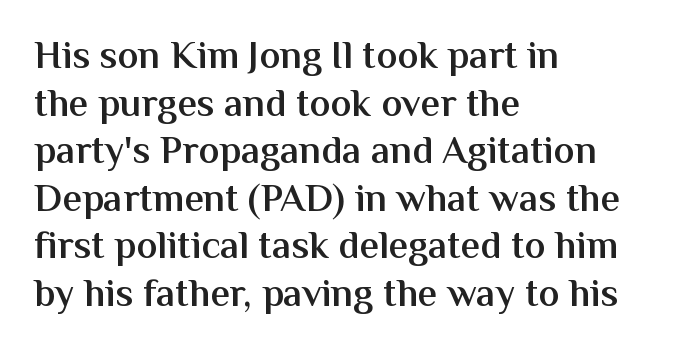
{"serif": "no", "italic": "no", "bold": "semi", "weight": "semibold", "width": "normal", "stroke_contrast": "medium", "x_height": "medium", "monospaced": "no", "underline": "no", "align": "left", "line_spacing_ratio": 1.22, "letter_spacing": "normal", "letter_spacing_em": 0.0, "glyph_px": 39}
